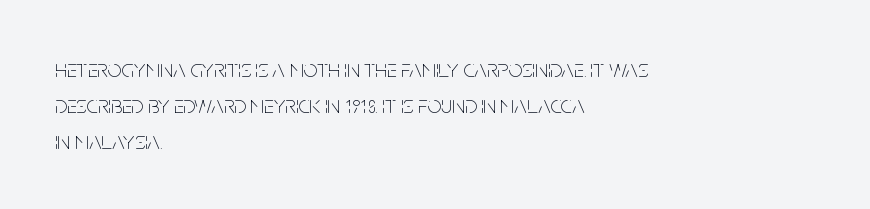
{"italic": "no", "bold": "no", "underline": "no", "align": "left", "line_spacing": "normal", "line_spacing_ratio": 1.45, "letter_spacing": "normal", "letter_spacing_em": 0.0, "glyph_px": 25}
